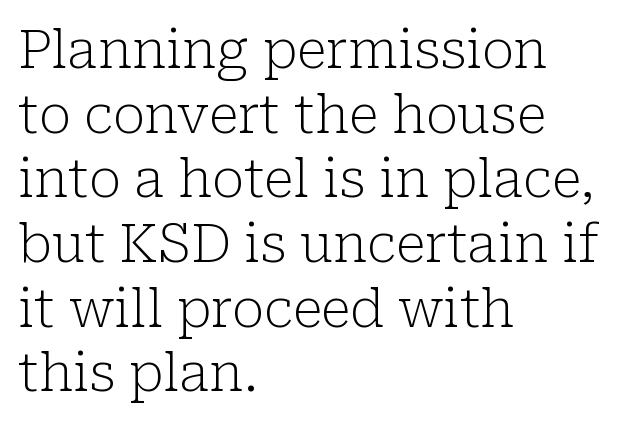
Does the copy run flush right? No — it runs flush left. Between one letter and the next there's only the usual sliver of space. Each letter keeps its own natural width here, so spacing adapts to shape. Stroke thickness stays within the range of a standard reading face or lighter.
